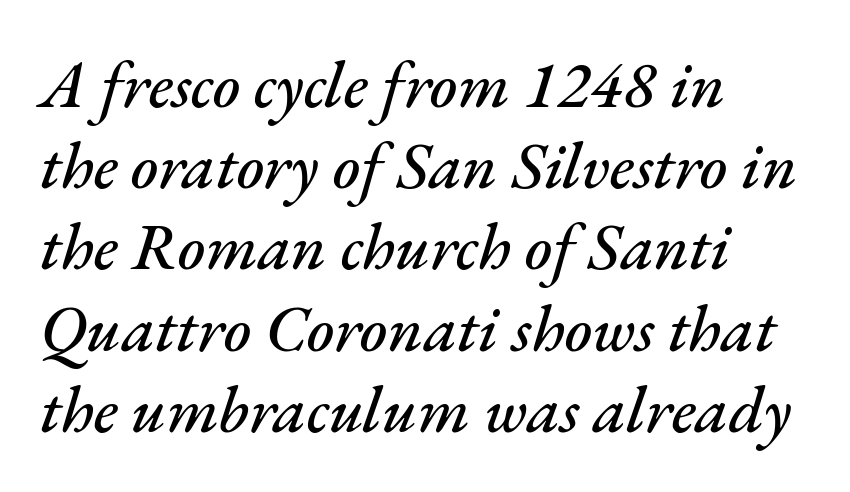
Q: Is the text italic (slanted)? A: Yes, it leans right by about 17 degrees.
Q: Is the text underlined? A: No.
Q: How is the paragraph aligned? A: Left-aligned.
Q: Is the spacing between letters normal or unusually wide? A: Normal.
Q: Width (condensed, normal, or wide)? A: Normal.
Q: Stroke contrast? A: Medium.
Q: x-height? A: Small.
Q: Monospaced? A: No.
